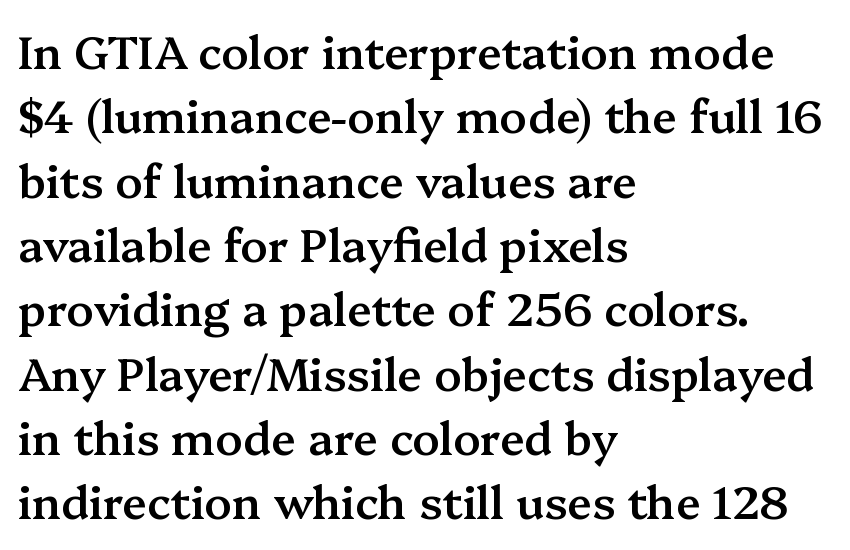
{"serif": "yes", "italic": "no", "bold": "semi", "weight": "semibold", "width": "normal", "stroke_contrast": "medium", "x_height": "medium", "monospaced": "no", "underline": "no", "align": "left", "line_spacing": "normal", "line_spacing_ratio": 1.43, "letter_spacing": "normal", "letter_spacing_em": 0.0, "glyph_px": 45}
